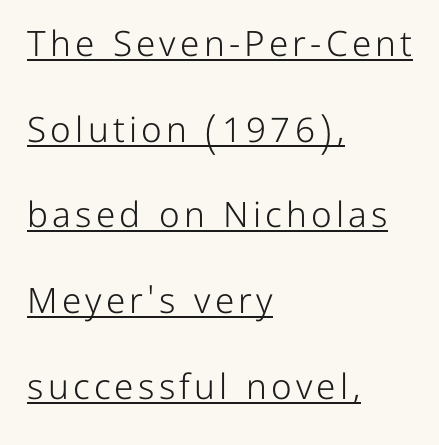
Notice how a bar underscores the lettering throughout. In terms of letterform style, serifs are entirely absent. Line starts are locked; line ends wander. Proportional: the letters do not fall into vertical columns.
